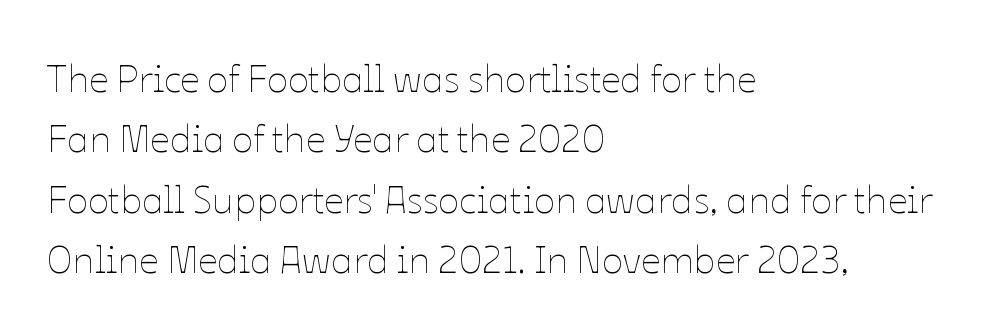
The image shows 39 px thin type, upright; set left-aligned, normal line spacing (1.55x), normal letter spacing, not underlined; low stroke contrast and a medium x-height.
